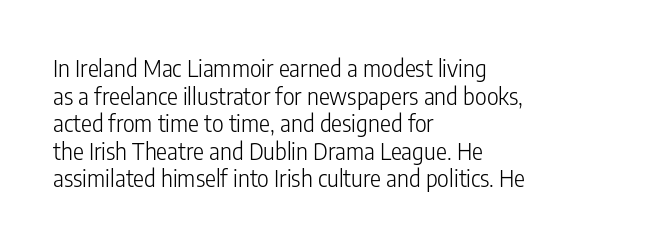
{"italic": "no", "bold": "no", "underline": "no", "align": "left", "line_spacing_ratio": 1.2, "letter_spacing": "normal", "letter_spacing_em": 0.0, "glyph_px": 23}
